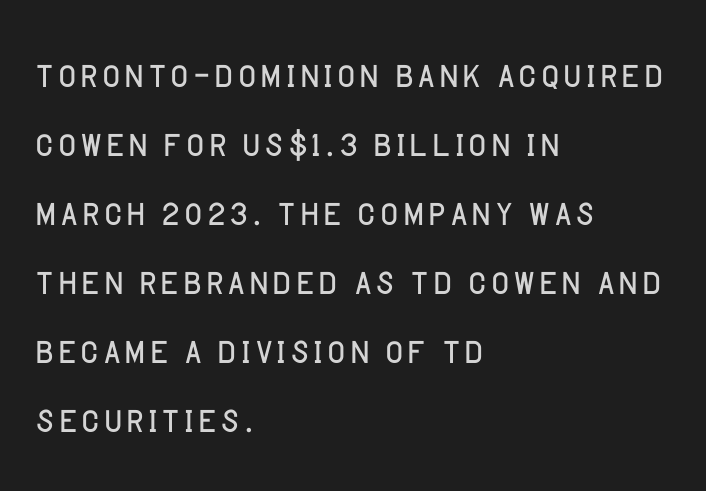
The rag falls on the right side of this text block. The type sits square on the baseline with zero lean. Honestly, there is no underline to notice here at all. The gaps between neighbouring characters are ordinary and unremarkable. Counters stay open thanks to moderate or lighter strokes.
